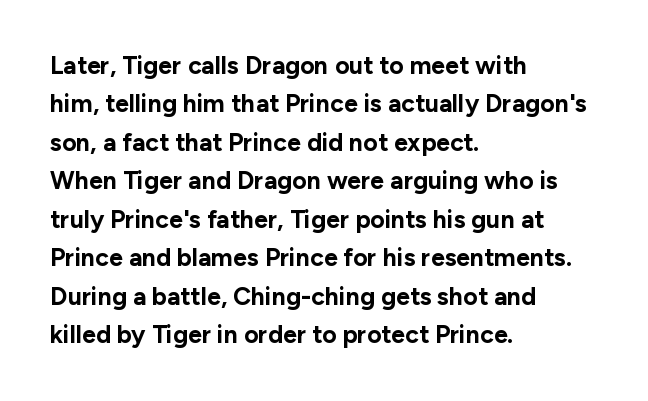
Here the glyphs are tracked normally, forming tight word shapes. Does the weight exceed regular? Yes, all the way to bold. The text block is weighted toward the left margin, trailing off unevenly rightward. Style check: upright. Notice how descenders clear the ascenders below comfortably — that's standard leading. Glance below the letters and you will spot only blank space.
